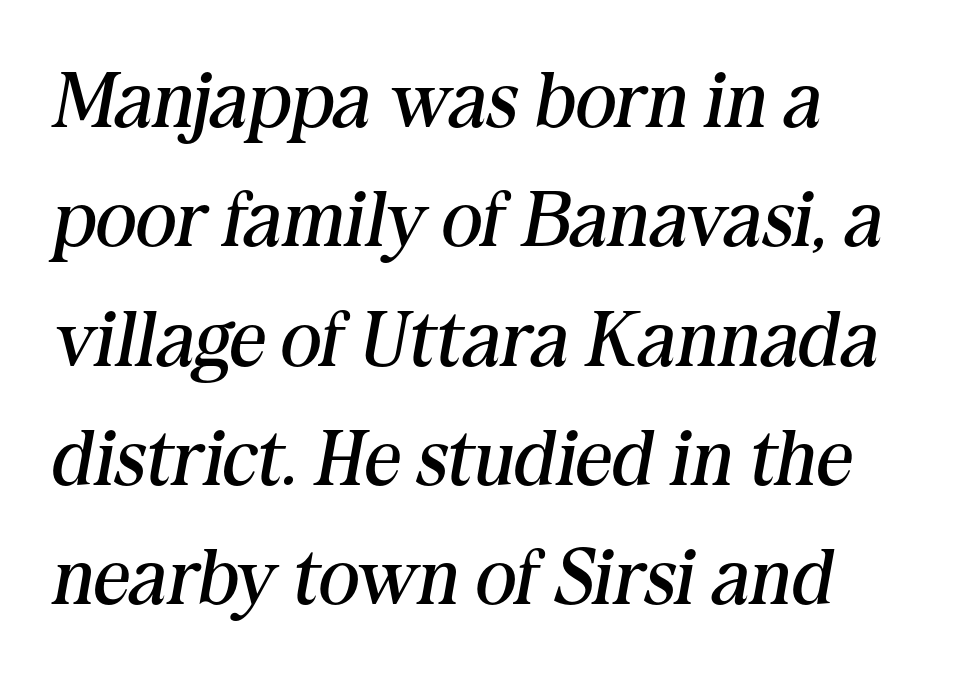
{"serif": "yes", "italic": "yes", "lean": "right", "slant_degrees": 10, "bold": "no", "weight": "regular", "width": "normal", "stroke_contrast": "medium", "x_height": "medium", "monospaced": "no", "underline": "no", "align": "left", "line_spacing": "normal", "line_spacing_ratio": 1.51, "letter_spacing": "normal", "letter_spacing_em": 0.0, "glyph_px": 79}
